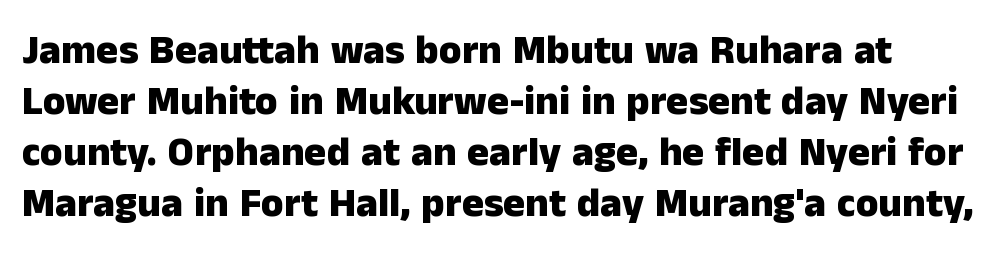
You could not count columns in this text — the font is proportionally spaced. The font family rendered here belongs to the sans-serif group. The words here are not underlined. The rendering uses a bold face; every stroke is thick and dark. The face used here is rendered with its standard letterfit.
